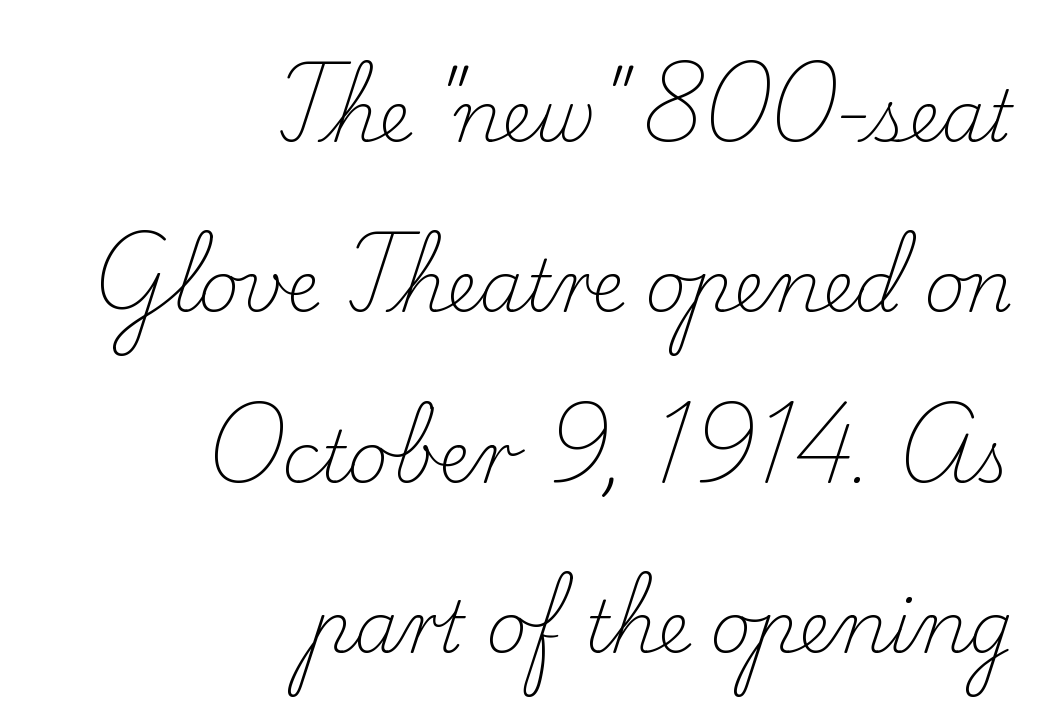
Q: Is the text bold? A: No.
Q: Is the text italic (slanted)? A: Yes.
Q: Is the typeface a serif or a sans-serif typeface? A: Serif.
Q: Is the text underlined? A: No.
Q: How is the paragraph aligned? A: Right-aligned.
Q: Is the spacing between letters normal or unusually wide? A: Normal.
Q: Is the spacing between lines tight, normal or loose? A: Loose.
Q: Width (condensed, normal, or wide)? A: Normal.
Q: Stroke contrast? A: Low.
Q: x-height? A: Small.
Q: Monospaced? A: No.
